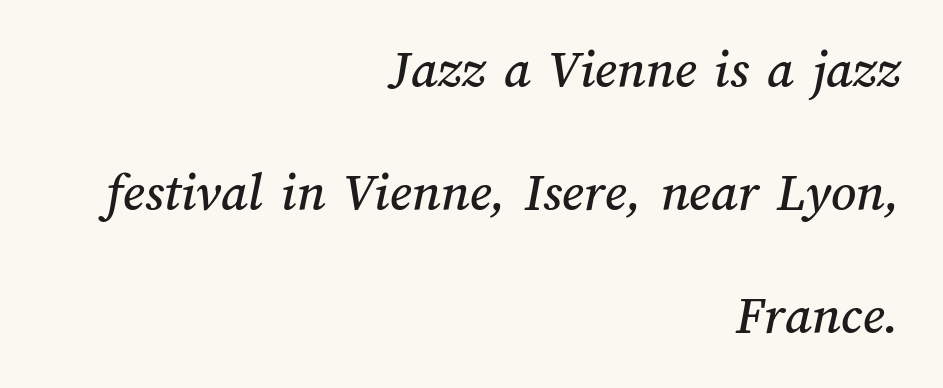
The image shows 55 px text type; set right-aligned, loose line spacing (2.24x), normal letter spacing, not underlined; medium stroke contrast and a medium x-height.
